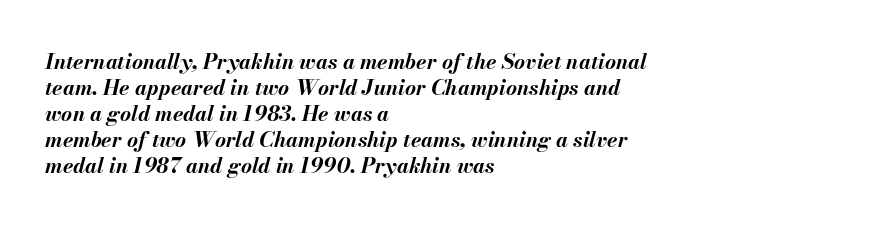
{"italic": "yes", "lean": "right", "slant_degrees": 13, "bold": "yes", "underline": "no", "align": "left", "line_spacing_ratio": 1.24, "letter_spacing": "normal", "letter_spacing_em": 0.0, "glyph_px": 21}
